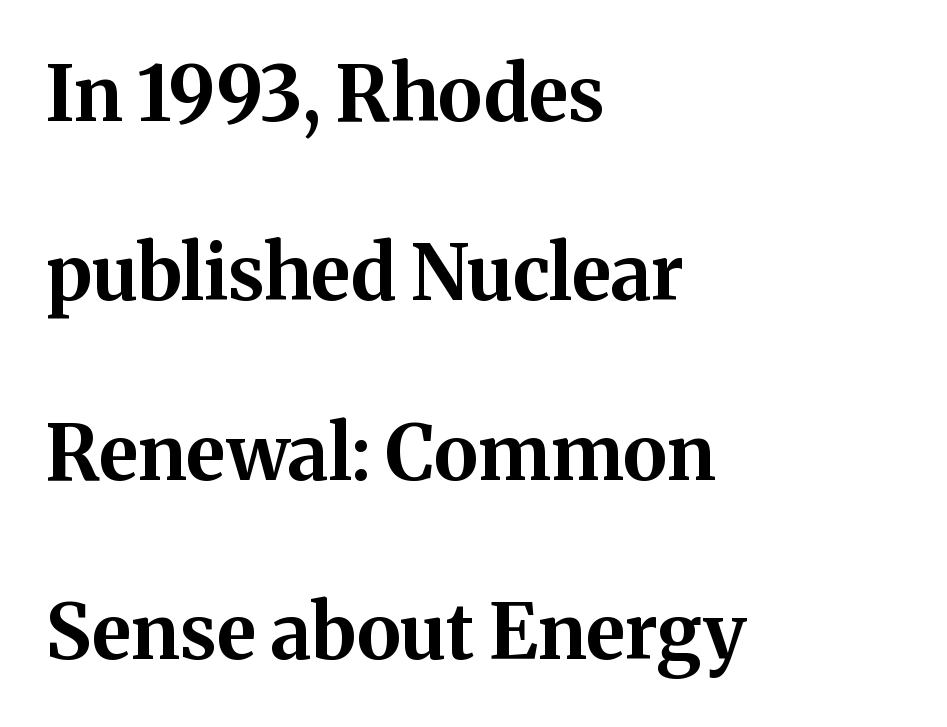
{"serif": "yes", "italic": "no", "bold": "yes", "weight": "bold", "width": "normal", "stroke_contrast": "medium", "x_height": "medium", "monospaced": "no", "underline": "no", "align": "left", "line_spacing": "loose", "line_spacing_ratio": 2.36, "letter_spacing": "normal", "letter_spacing_em": 0.0, "glyph_px": 76}
